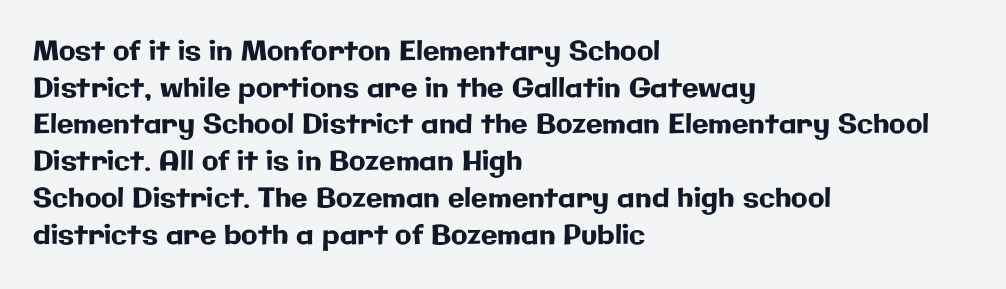
Q: Is the text italic (slanted)? A: No, it is upright.
Q: Is the text underlined? A: No.
Q: How is the paragraph aligned? A: Left-aligned.
Q: Is the spacing between letters normal or unusually wide? A: Normal.
Q: Is the spacing between lines tight, normal or loose? A: Normal.
